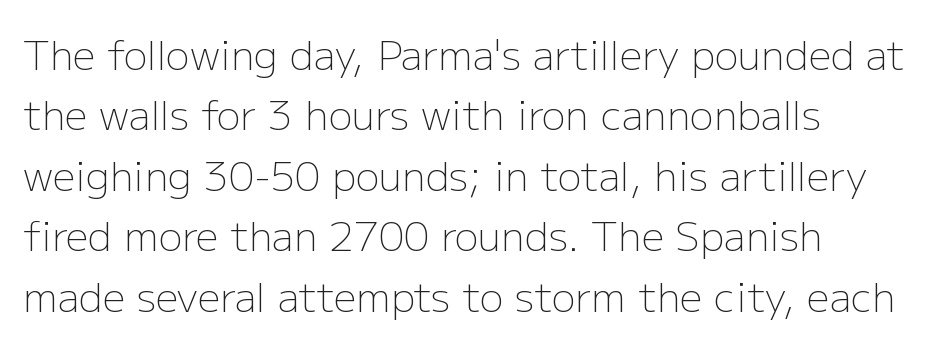
The image shows 40 px light sans-serif type, upright; set left-aligned, normal line spacing (1.51x), normal letter spacing, not underlined; low stroke contrast and a medium x-height.
